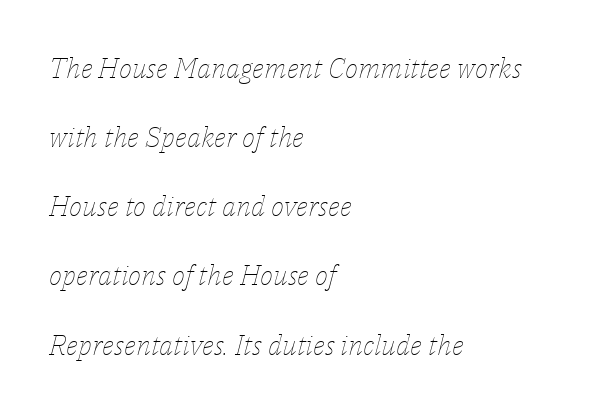
Q: Is the text bold? A: No.
Q: Is the text italic (slanted)? A: Yes, it leans right by about 14 degrees.
Q: Is the text underlined? A: No.
Q: How is the paragraph aligned? A: Left-aligned.
Q: Is the spacing between letters normal or unusually wide? A: Normal.
Q: Is the spacing between lines tight, normal or loose? A: Loose.
Q: Width (condensed, normal, or wide)? A: Normal.
Q: Stroke contrast? A: Low.
Q: x-height? A: Medium.
Q: Monospaced? A: No.
